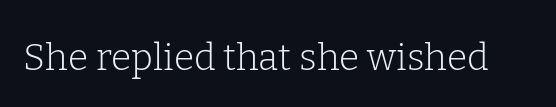
The image shows 37 px light serif type, upright; set normal letter spacing, not underlined; low stroke contrast and a medium x-height.
